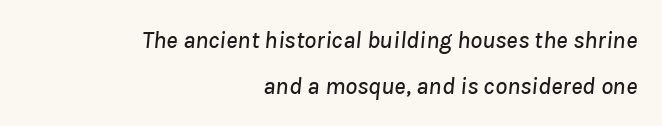
{"italic": "yes", "lean": "right", "slant_degrees": 8, "underline": "no", "align": "right", "line_spacing": "loose", "line_spacing_ratio": 1.9, "letter_spacing": "normal", "letter_spacing_em": 0.0, "glyph_px": 24}
